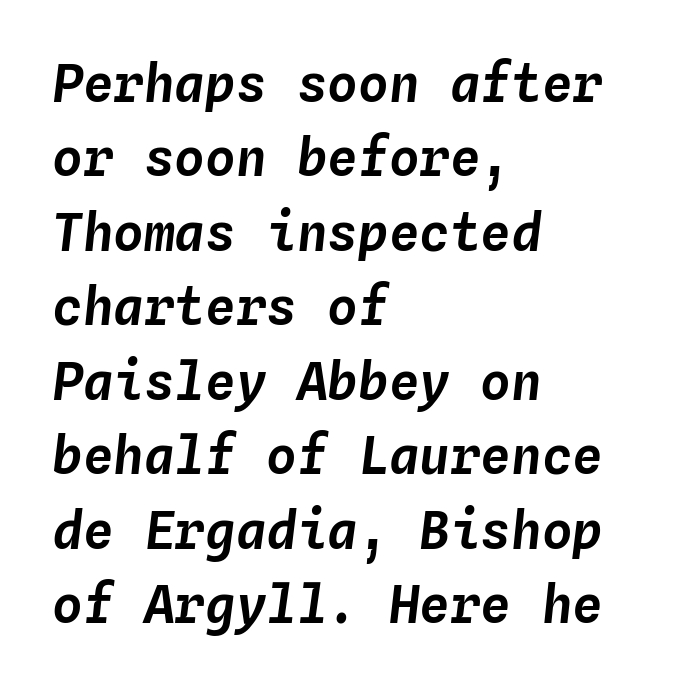
There is no visible air inserted between adjacent glyphs. Looking at the ascenders, they clearly lean. Decoration check: the copy has no underline. Note the uniform advance width — an 'i' takes as much space as an 'm'.
